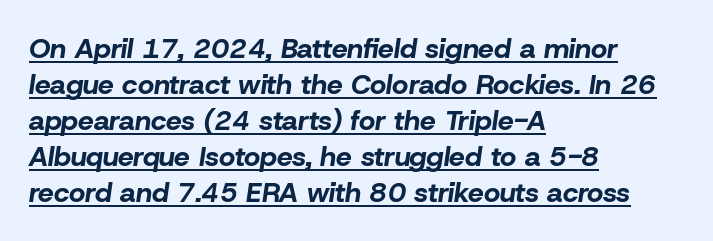
Q: Is the text bold? A: Yes.
Q: Is the text italic (slanted)? A: Yes, it leans right by about 8 degrees.
Q: Is the text underlined? A: Yes.
Q: How is the paragraph aligned? A: Left-aligned.
Q: Is the spacing between letters normal or unusually wide? A: Normal.
Q: Is the spacing between lines tight, normal or loose? A: Normal.
Q: Width (condensed, normal, or wide)? A: Normal.
Q: Stroke contrast? A: Low.
Q: x-height? A: Medium.
Q: Monospaced? A: No.
